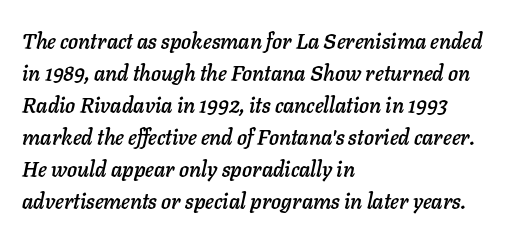
{"italic": "yes", "lean": "right", "slant_degrees": 11, "underline": "no", "align": "left", "line_spacing": "normal", "line_spacing_ratio": 1.52, "letter_spacing": "normal", "letter_spacing_em": 0.0, "glyph_px": 21}
